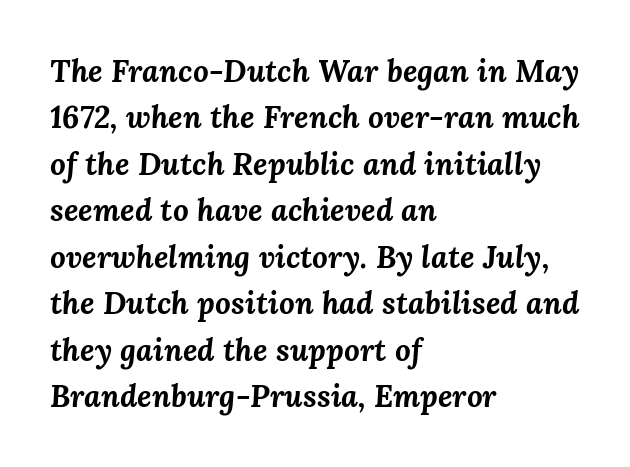
{"italic": "yes", "lean": "right", "slant_degrees": 3, "bold": "yes", "weight": "bold", "width": "normal", "stroke_contrast": "medium", "x_height": "medium", "monospaced": "no", "underline": "no", "align": "left", "line_spacing": "normal", "line_spacing_ratio": 1.5, "letter_spacing": "normal", "letter_spacing_em": 0.0, "glyph_px": 31}
